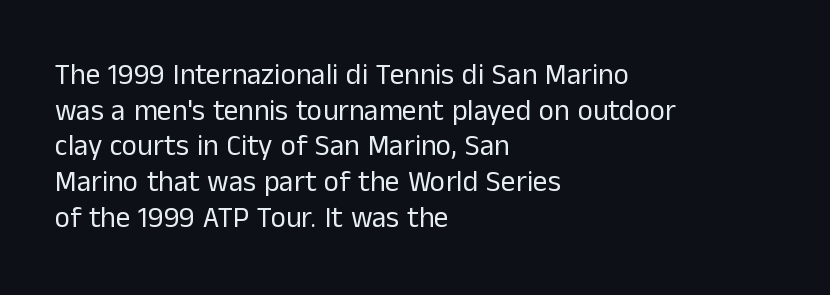
Q: Is the text bold? A: No.
Q: Is the text italic (slanted)? A: No, it is upright.
Q: Is the typeface a serif or a sans-serif typeface? A: Sans-serif.
Q: Is the text underlined? A: No.
Q: How is the paragraph aligned? A: Left-aligned.
Q: Is the spacing between letters normal or unusually wide? A: Normal.
Q: Width (condensed, normal, or wide)? A: Normal.
Q: Stroke contrast? A: Low.
Q: x-height? A: Medium.
Q: Monospaced? A: No.
